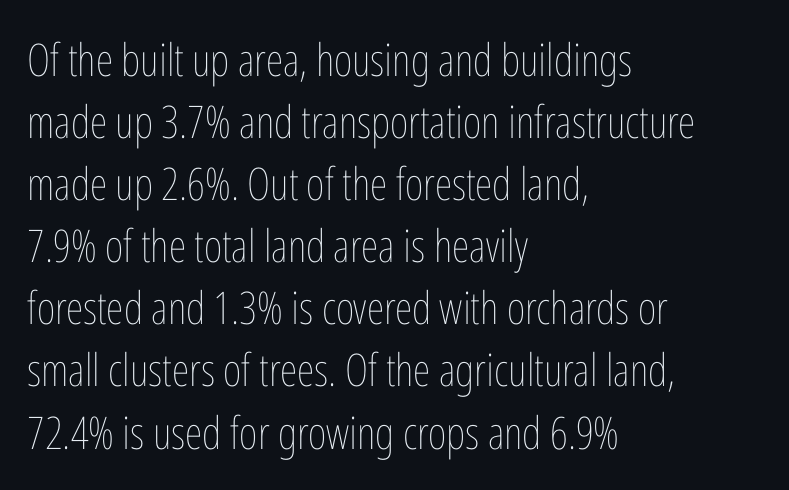
Q: Is the text bold? A: No.
Q: Is the text italic (slanted)? A: No, it is upright.
Q: Is the text underlined? A: No.
Q: How is the paragraph aligned? A: Left-aligned.
Q: Is the spacing between letters normal or unusually wide? A: Normal.
Q: Is the spacing between lines tight, normal or loose? A: Normal.
Q: Width (condensed, normal, or wide)? A: Condensed.
Q: Stroke contrast? A: Low.
Q: x-height? A: Medium.
Q: Monospaced? A: No.
